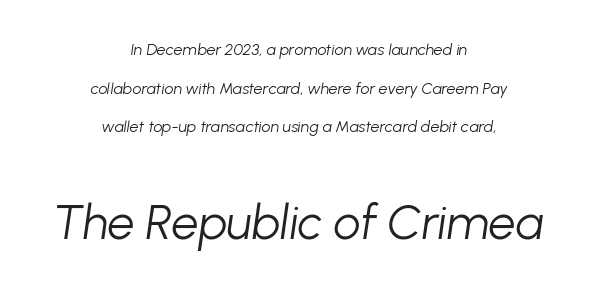
Q: Is the text bold? A: No.
Q: Is the text italic (slanted)? A: Yes, it leans right by about 8 degrees.
Q: Is the text underlined? A: No.
Q: How is the paragraph aligned? A: Centered.
Q: Is the spacing between letters normal or unusually wide? A: Normal.
Q: Is the spacing between lines tight, normal or loose? A: Loose.
Q: Which block of text is set in a larger size, the first (top) or the second (bottom)? A: The second (bottom) one.
Q: Width (condensed, normal, or wide)? A: Normal.
Q: Stroke contrast? A: Low.
Q: x-height? A: Medium.
Q: Monospaced? A: No.
